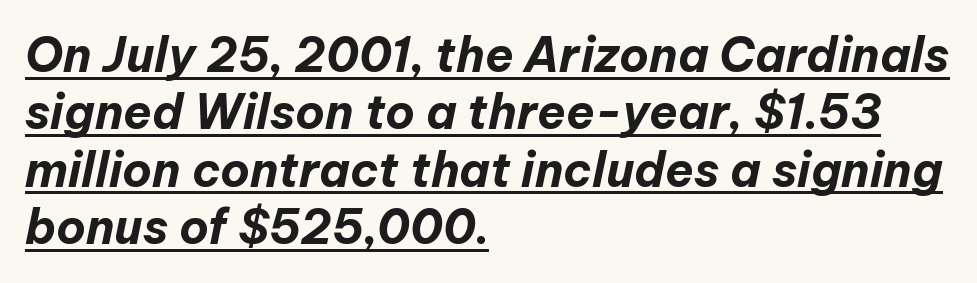
All the whitespace from short lines collects on the right. Nobody touched the tracking dial on this one. Is the type slanted? Yes — the strokes lean at a clear angle. I'd describe the lettering as bold — thick and assertive. Here the designer chose a conventional face with non-uniform glyph widths. Compared with undecorated copy, this sample adds a rule below the words.
